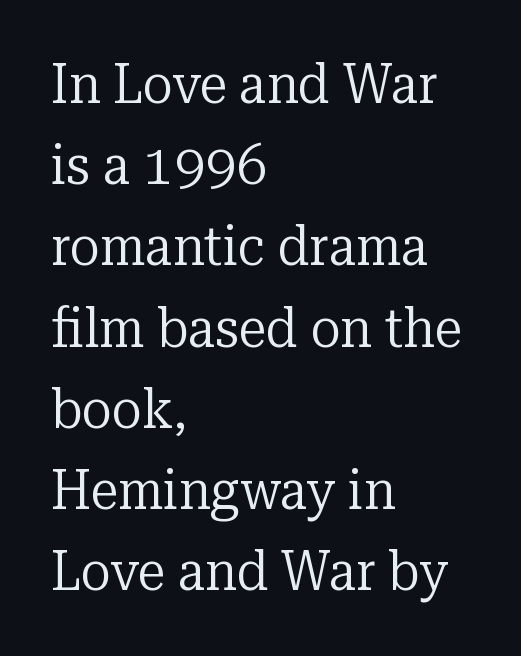
Does extra space separate the letters? No, they use regular spacing. Compared with a typical body face, this is equally light or lighter still. No italicization has been applied; the sample stays upright. These lines are rendered in a variable-pitch font.
